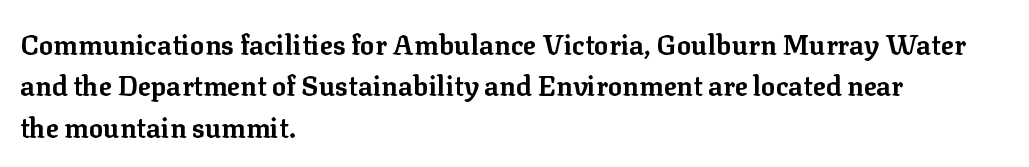
{"italic": "no", "bold": "yes", "underline": "no", "align": "left", "line_spacing": "normal", "line_spacing_ratio": 1.53, "letter_spacing": "normal", "letter_spacing_em": 0.0, "glyph_px": 27}
